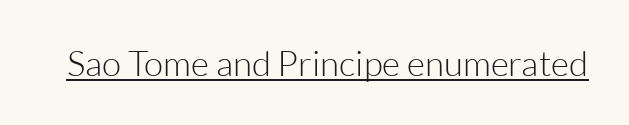
The image shows 35 px light sans-serif type, upright; set normal letter spacing, underlined; low stroke contrast and a medium x-height.
